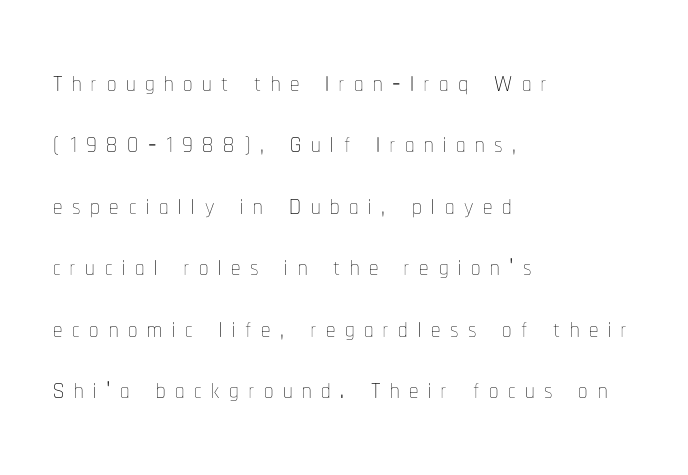
The image shows 37 px thin, condensed type, upright; set left-aligned, normal line spacing (1.66x), unusually wide letter spacing (+0.26 em), not underlined; low stroke contrast and a medium x-height.
